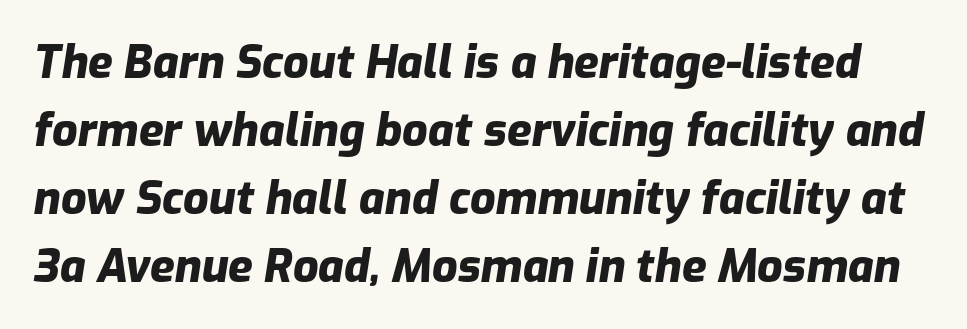
Looks like regular typesetting: each glyph gets only the width it needs. Students, note that the glyphs here touch the page at normal intervals. You can tell it's italic because the verticals aren't actually vertical. The passage shown is not underscored anywhere.
